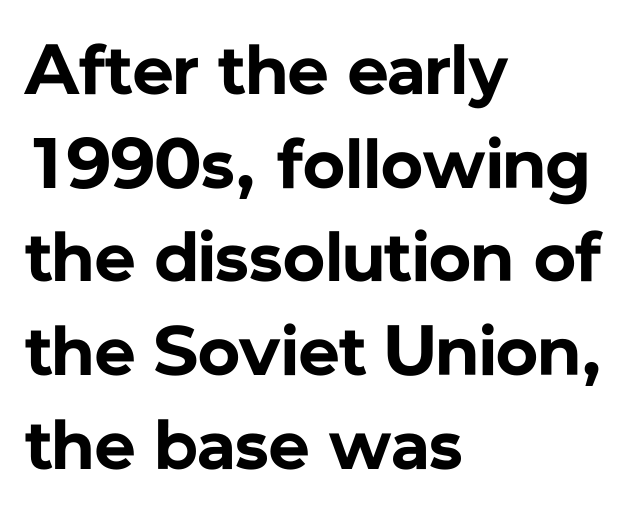
The image shows 71 px bold sans-serif type, upright; set left-aligned, normal line spacing (1.32x), normal letter spacing, not underlined; low stroke contrast and a medium x-height.
